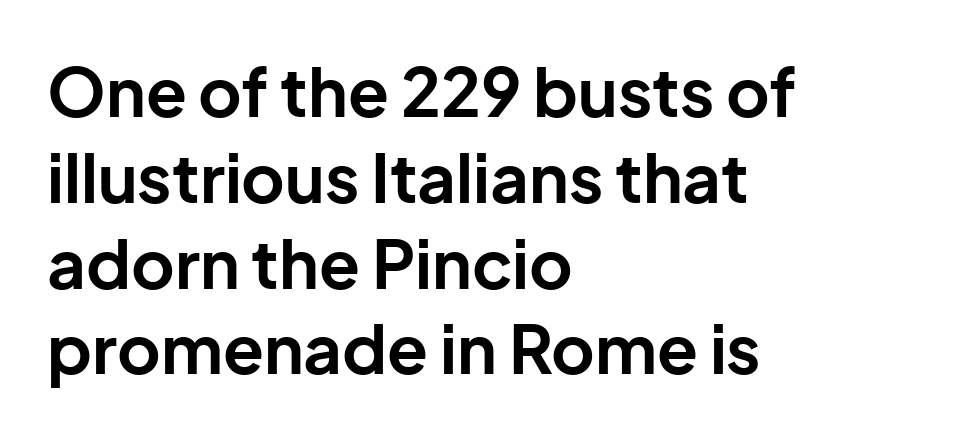
The image shows 67 px bold sans-serif type, upright; set left-aligned, normal line spacing (1.28x), normal letter spacing, not underlined; low stroke contrast and a medium x-height.
